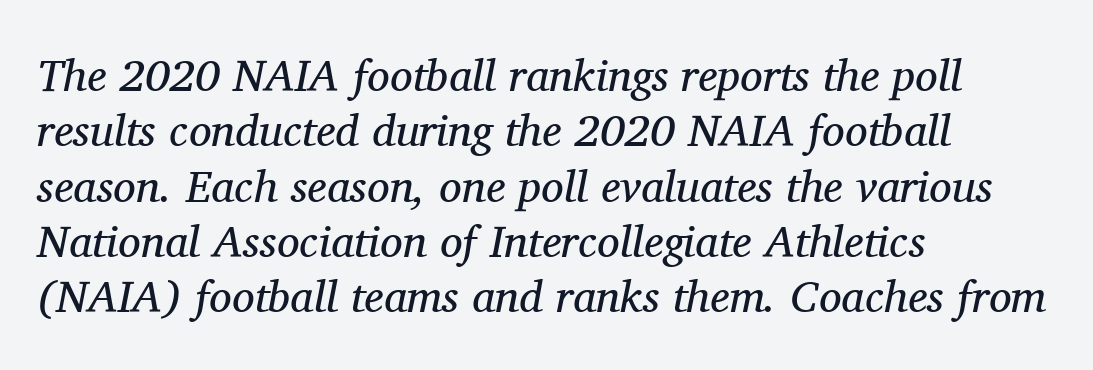
Does the lettering tilt? It does — this is italic. Is the type heavy? It reads as light-to-regular instead. All the whitespace from short lines collects on the right. Observe the ordinary spacing: letters are neighbours, not strangers.
